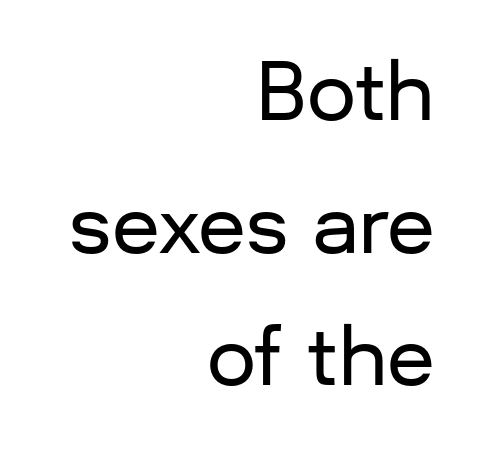
{"serif": "no", "italic": "no", "width": "normal", "stroke_contrast": "low", "x_height": "medium", "monospaced": "no", "underline": "no", "align": "right", "line_spacing": "normal", "line_spacing_ratio": 1.7, "letter_spacing": "normal", "letter_spacing_em": 0.0, "glyph_px": 78}
